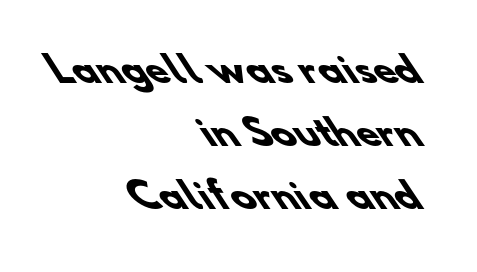
{"serif": "no", "bold": "yes", "weight": "heavy", "width": "normal", "stroke_contrast": "low", "x_height": "small", "monospaced": "no", "underline": "no", "align": "right", "line_spacing_ratio": 1.75, "letter_spacing": "normal", "letter_spacing_em": 0.0, "glyph_px": 36}
